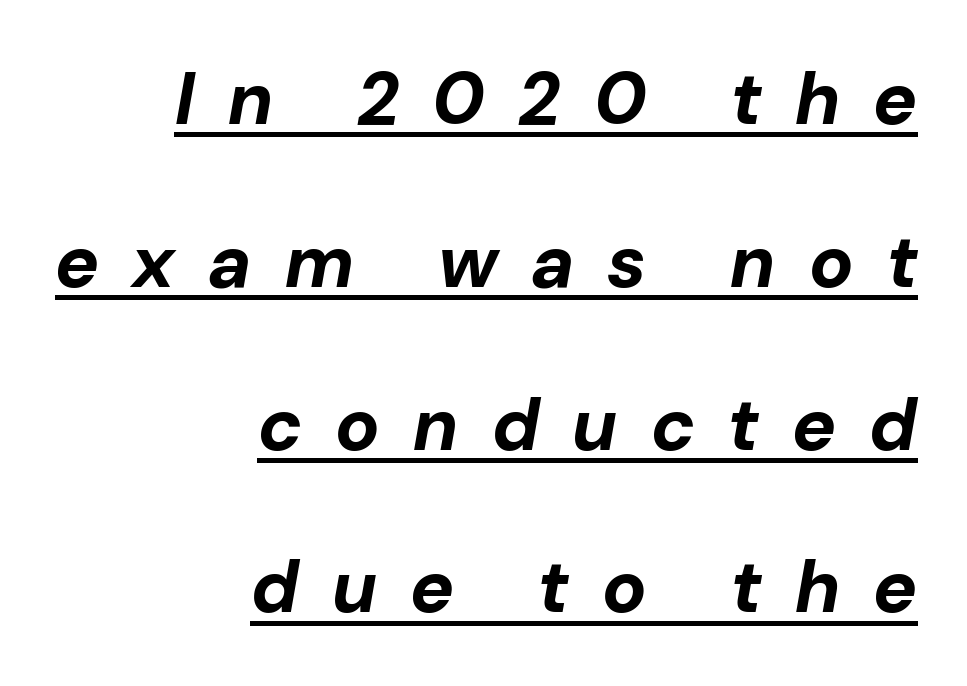
The image shows 74 px bold type, italic (leaning right); set right-aligned, loose line spacing (2.2x), unusually wide letter spacing (+0.45 em), underlined; low stroke contrast and a medium x-height.
